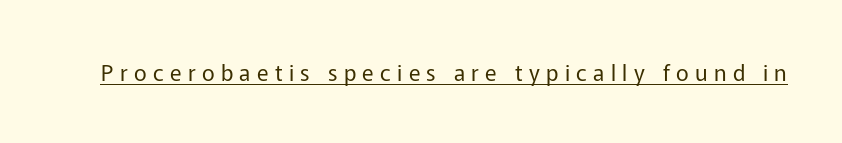
{"italic": "no", "bold": "no", "underline": "yes", "letter_spacing": "wide", "letter_spacing_em": 0.29, "glyph_px": 22}
